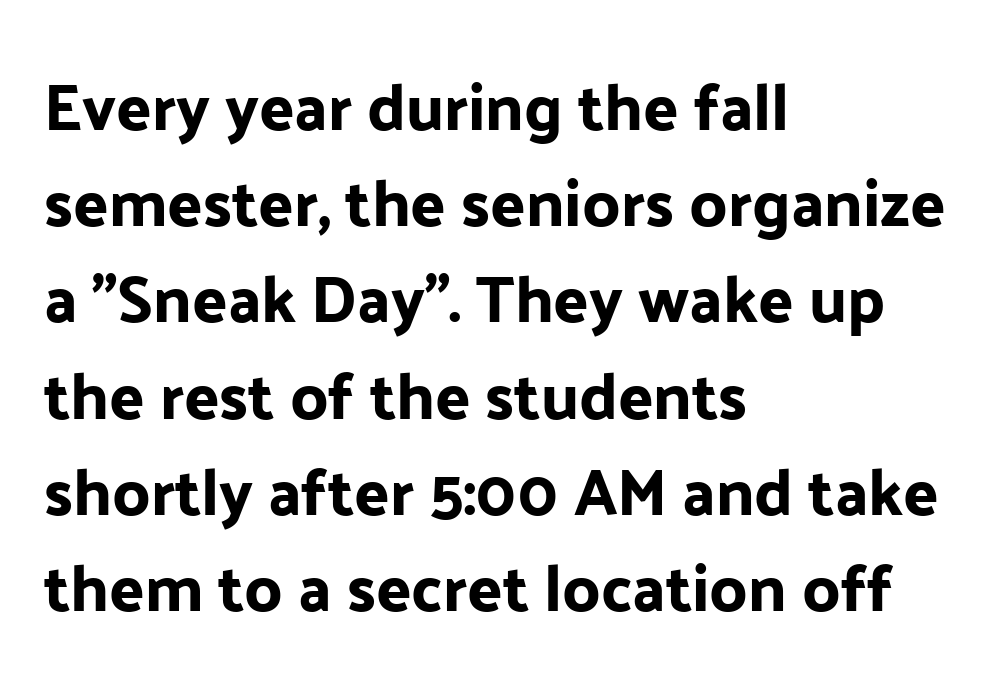
Q: Is the text italic (slanted)? A: No, it is upright.
Q: Is the typeface a serif or a sans-serif typeface? A: Sans-serif.
Q: Is the text underlined? A: No.
Q: How is the paragraph aligned? A: Left-aligned.
Q: Is the spacing between letters normal or unusually wide? A: Normal.
Q: Is the spacing between lines tight, normal or loose? A: Normal.
Q: Width (condensed, normal, or wide)? A: Normal.
Q: Stroke contrast? A: Low.
Q: x-height? A: Medium.
Q: Monospaced? A: No.
